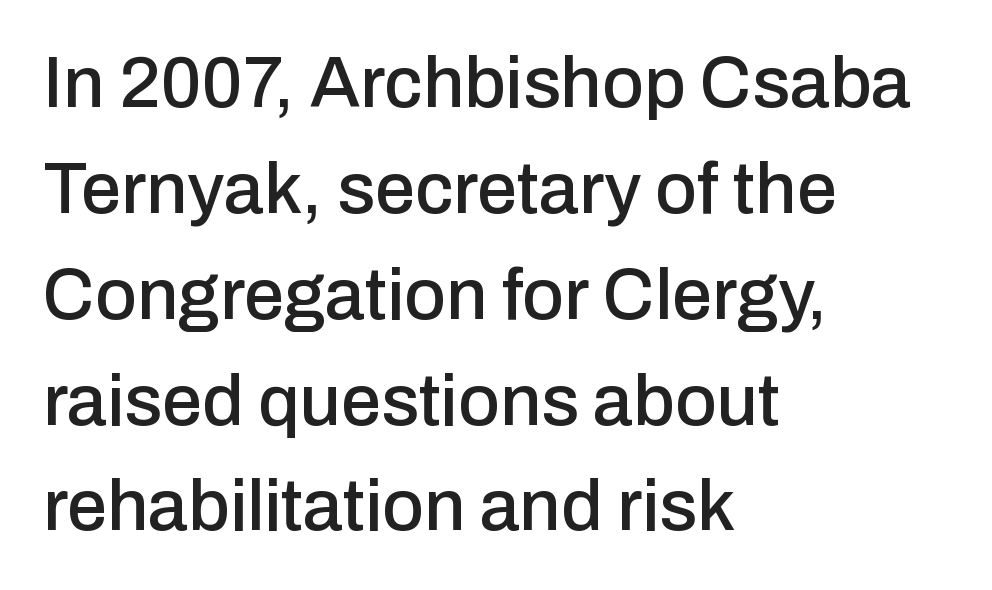
The image shows 72 px sans-serif type, upright; set left-aligned, normal line spacing (1.47x), normal letter spacing, not underlined; low stroke contrast and a medium x-height.
